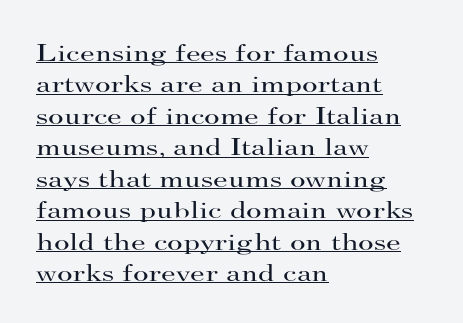
Q: Is the text bold? A: No.
Q: Is the text italic (slanted)? A: No, it is upright.
Q: Is the text underlined? A: Yes.
Q: How is the paragraph aligned? A: Left-aligned.
Q: Is the spacing between letters normal or unusually wide? A: Normal.
Q: Is the spacing between lines tight, normal or loose? A: Normal.
